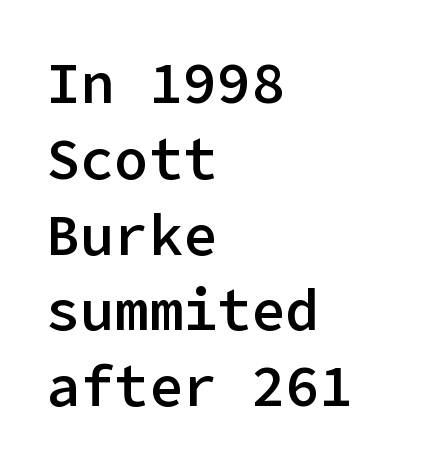
The image shows 57 px semibold sans-serif type, upright; set left-aligned, normal line spacing (1.33x), normal letter spacing, not underlined; low stroke contrast and a medium x-height.
